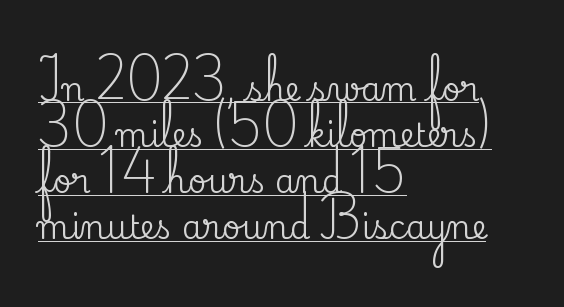
Q: Is the text italic (slanted)? A: No, it is upright.
Q: Is the typeface a serif or a sans-serif typeface? A: Serif.
Q: Is the text underlined? A: Yes.
Q: How is the paragraph aligned? A: Left-aligned.
Q: Is the spacing between letters normal or unusually wide? A: Normal.
Q: Is the spacing between lines tight, normal or loose? A: Normal.
Q: Width (condensed, normal, or wide)? A: Normal.
Q: Stroke contrast? A: Medium.
Q: x-height? A: Small.
Q: Monospaced? A: No.
